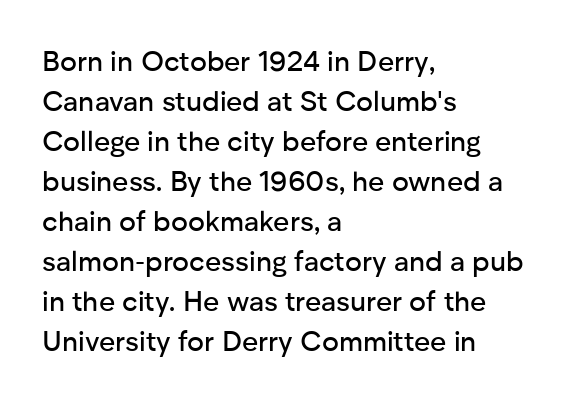
Q: Is the text italic (slanted)? A: No, it is upright.
Q: Is the typeface a serif or a sans-serif typeface? A: Sans-serif.
Q: Is the text underlined? A: No.
Q: How is the paragraph aligned? A: Left-aligned.
Q: Is the spacing between letters normal or unusually wide? A: Normal.
Q: Is the spacing between lines tight, normal or loose? A: Normal.
Q: Width (condensed, normal, or wide)? A: Normal.
Q: Stroke contrast? A: Low.
Q: x-height? A: Medium.
Q: Monospaced? A: No.
